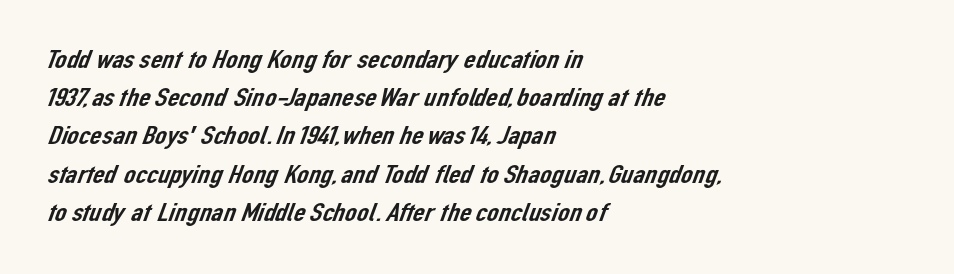
These lines sit exactly where default settings would place them. Compared with a centered layout, this one pins lines to the left instead. Each word holds together tightly as a unit, with standard inter-letter gaps. Unmarked baselines from the first word to the last.
